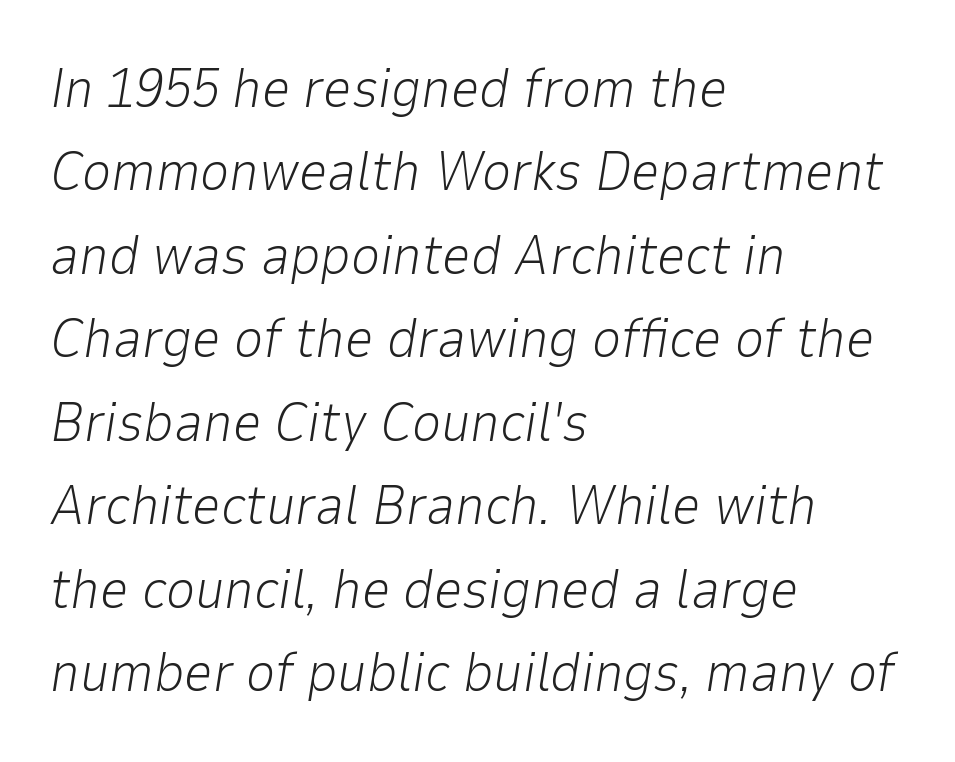
{"italic": "yes", "lean": "right", "slant_degrees": 9, "bold": "no", "weight": "light", "width": "normal", "stroke_contrast": "low", "x_height": "medium", "monospaced": "no", "underline": "no", "align": "left", "line_spacing": "normal", "line_spacing_ratio": 1.49, "letter_spacing": "normal", "letter_spacing_em": 0.0, "glyph_px": 56}
